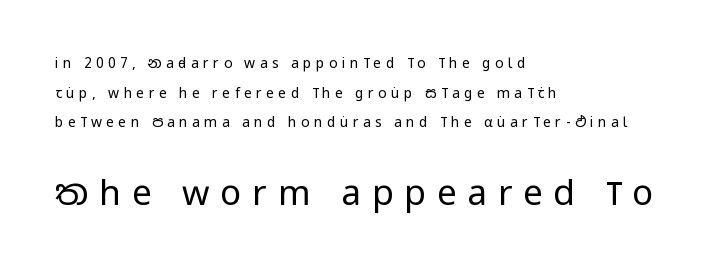
Q: Is the text bold? A: No.
Q: Is the text italic (slanted)? A: No, it is upright.
Q: Is the typeface a serif or a sans-serif typeface? A: Sans-serif.
Q: Is the text underlined? A: No.
Q: How is the paragraph aligned? A: Left-aligned.
Q: Is the spacing between letters normal or unusually wide? A: Unusually wide.
Q: Is the spacing between lines tight, normal or loose? A: Loose.
Q: Which block of text is set in a larger size, the first (top) or the second (bottom)? A: The second (bottom) one.
Q: Width (condensed, normal, or wide)? A: Condensed.
Q: Stroke contrast? A: Low.
Q: x-height? A: Large.
Q: Monospaced? A: No.
